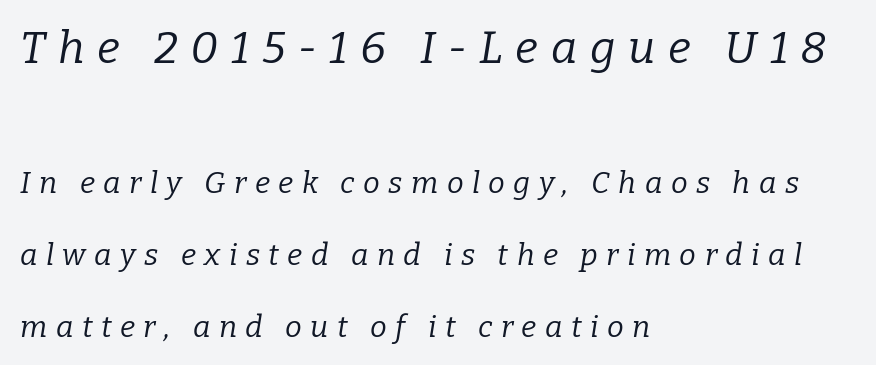
Q: Is the text bold? A: No.
Q: Is the text italic (slanted)? A: Yes, it leans right by about 9 degrees.
Q: Is the typeface a serif or a sans-serif typeface? A: Serif.
Q: Is the text underlined? A: No.
Q: How is the paragraph aligned? A: Left-aligned.
Q: Is the spacing between letters normal or unusually wide? A: Unusually wide.
Q: Is the spacing between lines tight, normal or loose? A: Loose.
Q: Which block of text is set in a larger size, the first (top) or the second (bottom)? A: The first (top) one.
Q: Width (condensed, normal, or wide)? A: Normal.
Q: Stroke contrast? A: Low.
Q: x-height? A: Medium.
Q: Monospaced? A: No.
